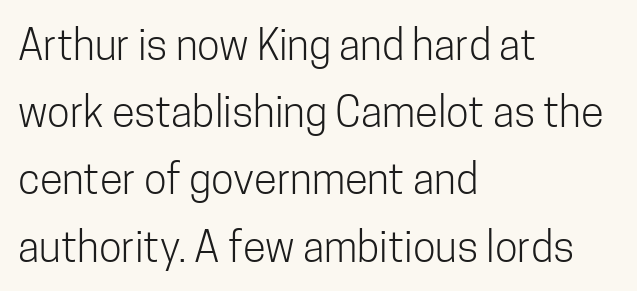
The image shows 42 px light, condensed sans-serif type, upright; set left-aligned, normal line spacing (1.6x), normal letter spacing, not underlined; low stroke contrast and a medium x-height.
